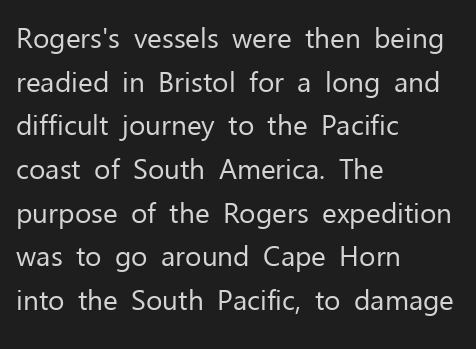
Q: Is the text bold? A: No.
Q: Is the text italic (slanted)? A: No, it is upright.
Q: Is the typeface a serif or a sans-serif typeface? A: Sans-serif.
Q: Is the text underlined? A: No.
Q: How is the paragraph aligned? A: Left-aligned.
Q: Is the spacing between letters normal or unusually wide? A: Normal.
Q: Is the spacing between lines tight, normal or loose? A: Normal.
Q: Width (condensed, normal, or wide)? A: Normal.
Q: Stroke contrast? A: Low.
Q: x-height? A: Medium.
Q: Monospaced? A: No.
